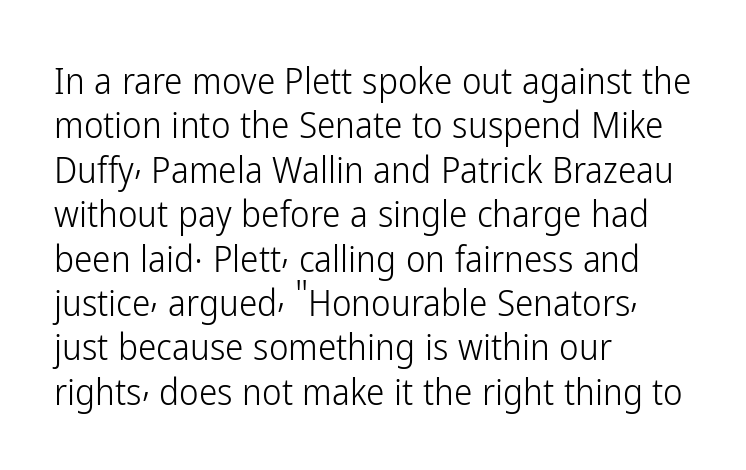
The image shows 37 px light, condensed sans-serif type, upright; set left-aligned, line spacing 1.2x, normal letter spacing, not underlined; low stroke contrast and a medium x-height.
